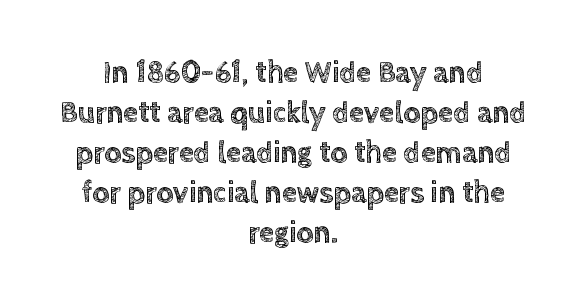
The image shows 30 px text type, upright; set centered, normal line spacing (1.33x), normal letter spacing, not underlined; a large x-height.
